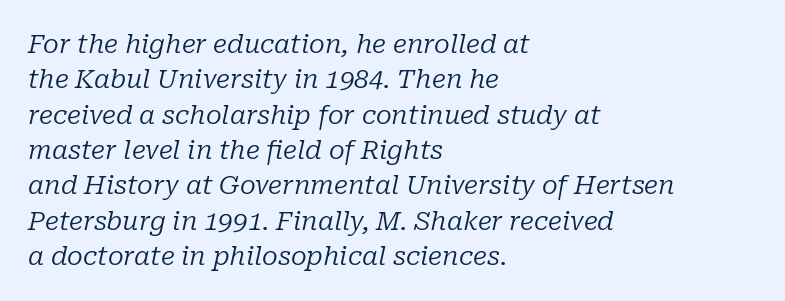
Rows of type keep a routine distance in the vertical direction. Reading down the block, your eye returns to a fixed left position each line. You can tell it's italic because the verticals aren't actually vertical. Underlining? Definitely not there. The face used here is rendered with its standard letterfit.
